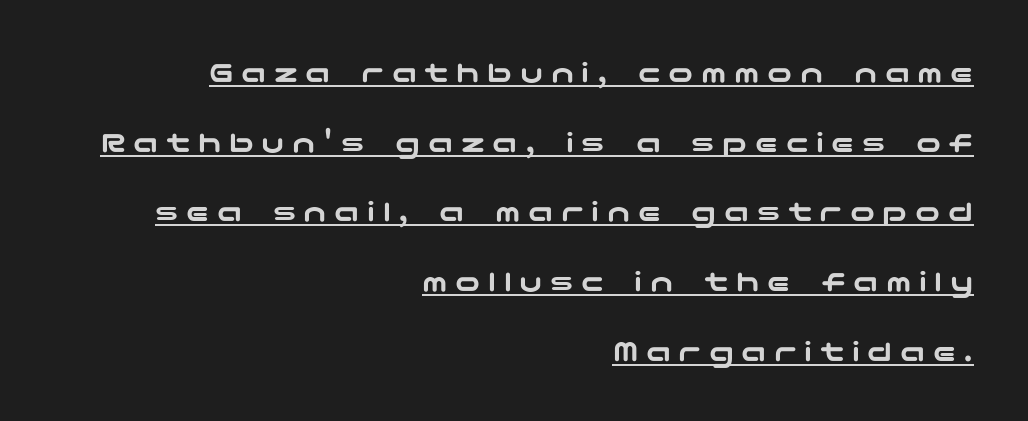
Q: Is the text italic (slanted)? A: No, it is upright.
Q: Is the typeface a serif or a sans-serif typeface? A: Sans-serif.
Q: Is the text underlined? A: Yes.
Q: How is the paragraph aligned? A: Right-aligned.
Q: Is the spacing between letters normal or unusually wide? A: Unusually wide.
Q: Is the spacing between lines tight, normal or loose? A: Loose.
Q: Width (condensed, normal, or wide)? A: Wide.
Q: Stroke contrast? A: Low.
Q: x-height? A: Medium.
